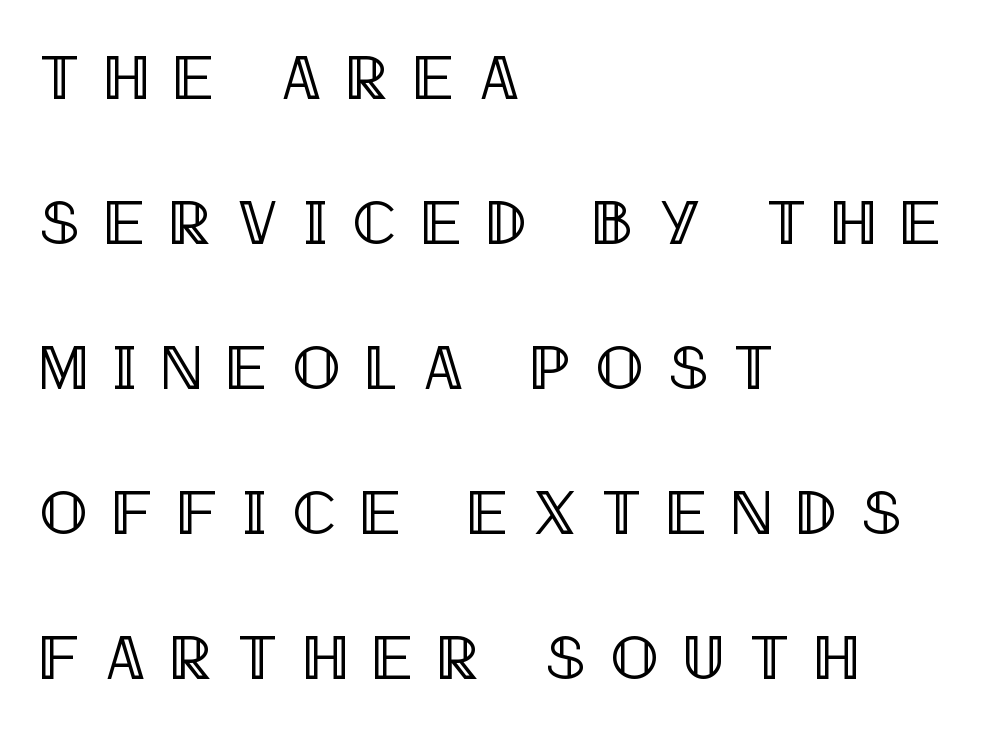
Q: Is the text italic (slanted)? A: No, it is upright.
Q: Is the text underlined? A: No.
Q: How is the paragraph aligned? A: Left-aligned.
Q: Is the spacing between letters normal or unusually wide? A: Unusually wide.
Q: Is the spacing between lines tight, normal or loose? A: Loose.
Q: Width (condensed, normal, or wide)? A: Condensed.
Q: x-height? A: Large.
Q: Monospaced? A: No.
